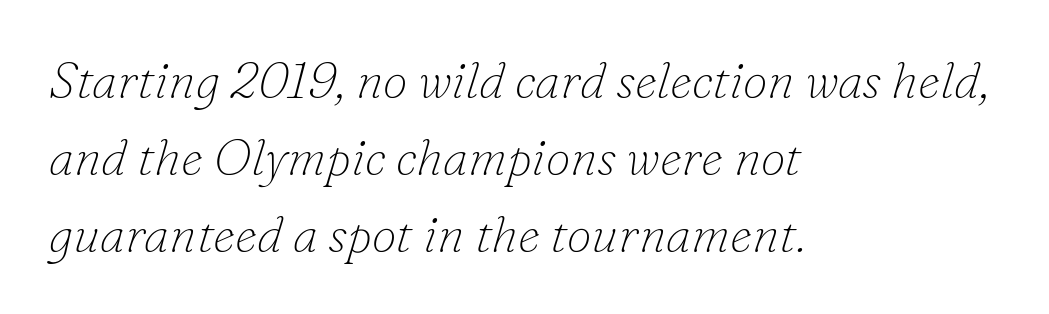
The image shows 50 px thin serif type, italic (leaning right); set left-aligned, normal line spacing (1.54x), normal letter spacing, not underlined; low stroke contrast and a small x-height.
